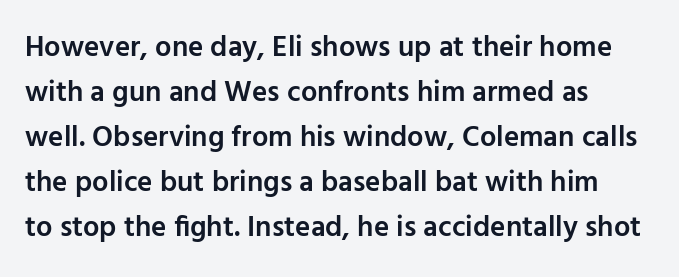
The image shows 29 px semibold sans-serif type, upright; set left-aligned, normal line spacing (1.55x), normal letter spacing, not underlined; low stroke contrast and a medium x-height.
